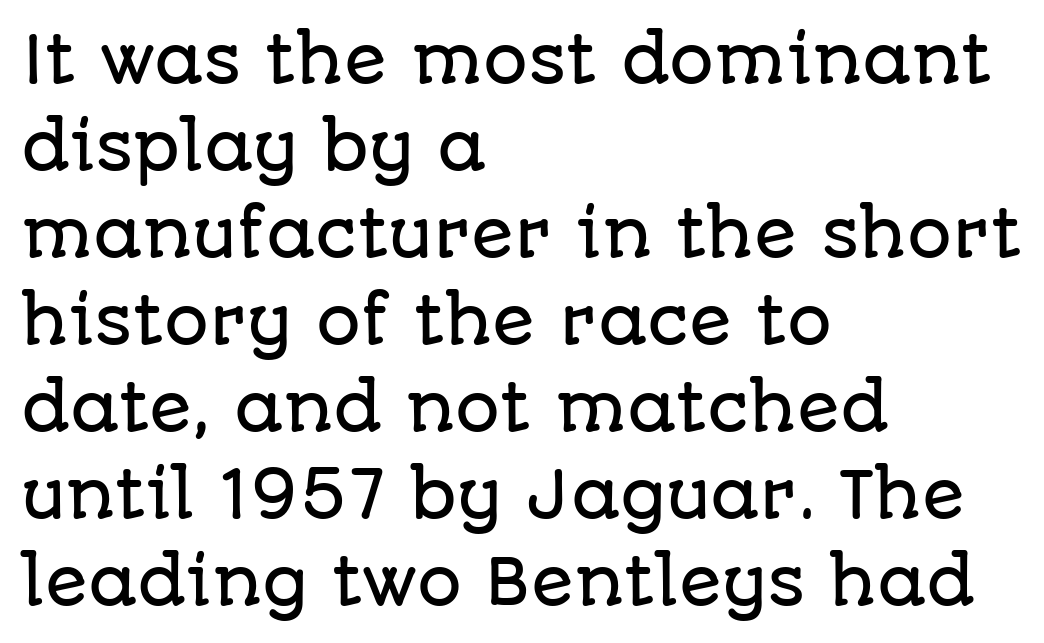
{"serif": "no", "italic": "no", "width": "normal", "stroke_contrast": "low", "x_height": "large", "monospaced": "no", "underline": "no", "align": "left", "line_spacing": "normal", "line_spacing_ratio": 1.38, "letter_spacing": "normal", "letter_spacing_em": 0.0, "glyph_px": 63}
